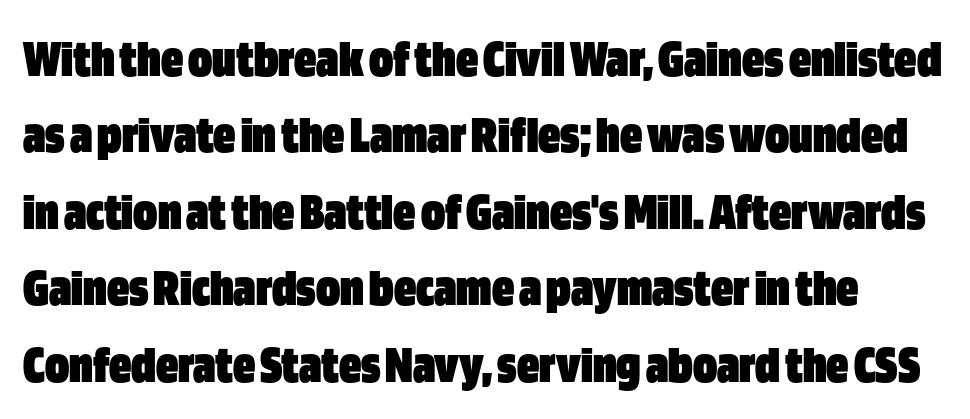
Look at the bottom of the vertical strokes: they stop flat, with no serifs. Has an underline been added? It has not. Does extra space separate the letters? No, they use regular spacing. In terms of posture, this sample is upright. These lines sit exactly where default settings would place them.
